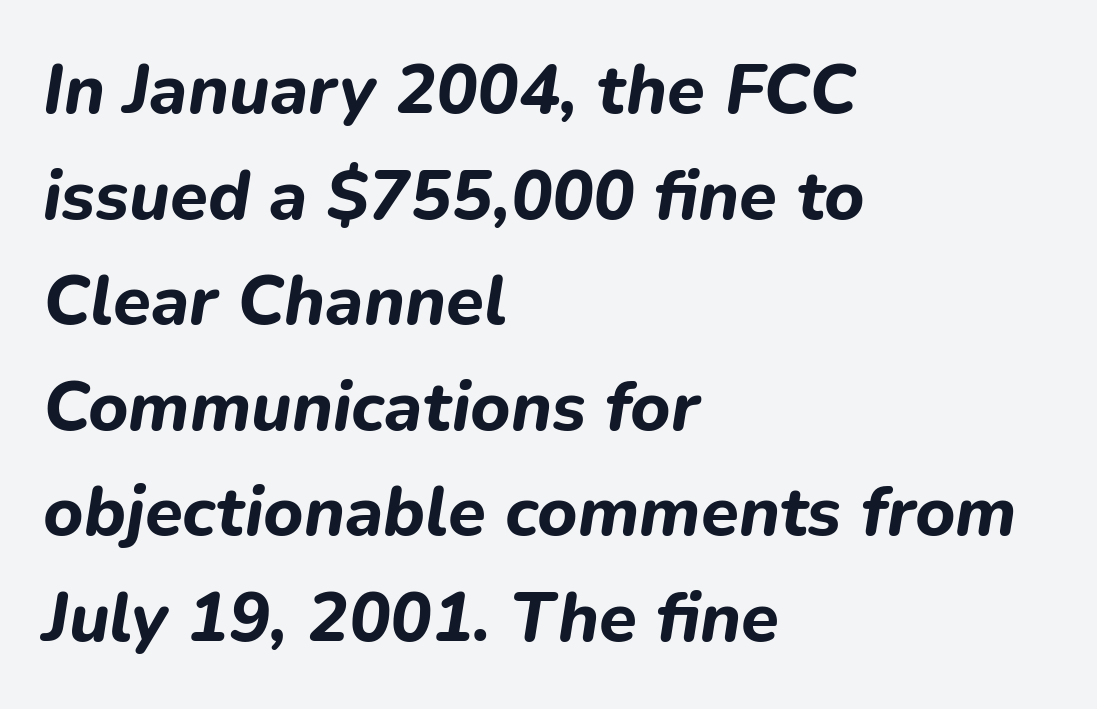
The image shows 69 px bold type, italic (leaning right); set left-aligned, normal line spacing (1.53x), normal letter spacing, not underlined; low stroke contrast and a medium x-height.
